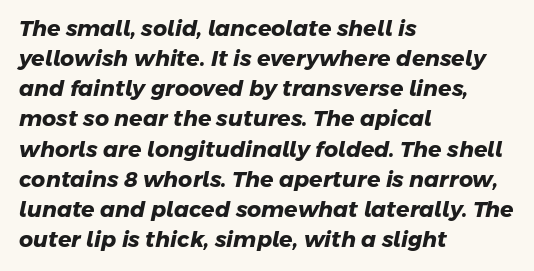
This rendering uses left alignment, leaving the right contour irregular. These words are printed bold, with thick strokes throughout. Honestly, there is no underline to notice here at all. Spacing between characters is what you'd get straight out of the box. Normally led — the rows are evenly, conventionally spaced.
